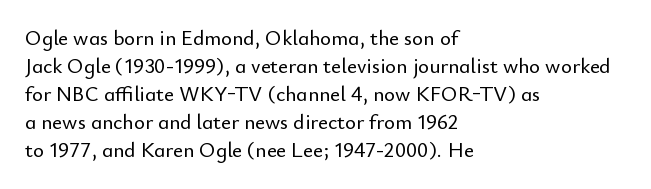
{"italic": "no", "underline": "no", "align": "left", "line_spacing": "normal", "line_spacing_ratio": 1.33, "letter_spacing": "normal", "letter_spacing_em": 0.0, "glyph_px": 21}
